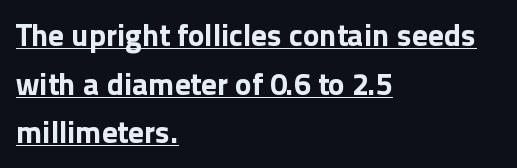
The image shows 31 px bold sans-serif type, upright; set left-aligned, normal line spacing (1.57x), normal letter spacing, underlined; a medium x-height.
